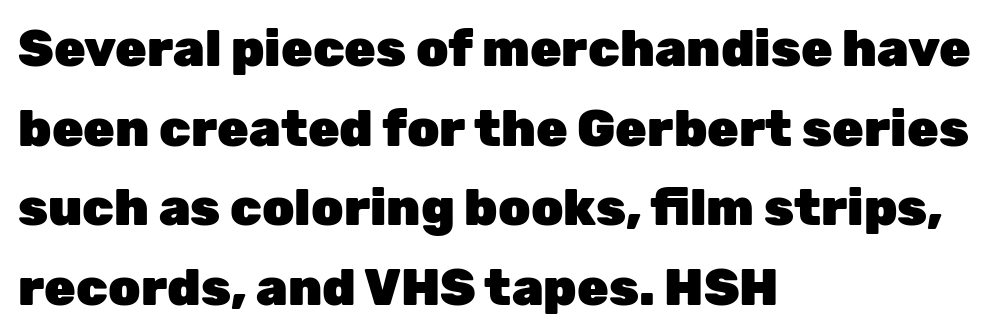
{"serif": "no", "italic": "no", "bold": "yes", "weight": "heavy", "width": "normal", "stroke_contrast": "low", "x_height": "medium", "monospaced": "no", "underline": "no", "align": "left", "line_spacing": "normal", "line_spacing_ratio": 1.56, "letter_spacing": "normal", "letter_spacing_em": 0.0, "glyph_px": 51}
